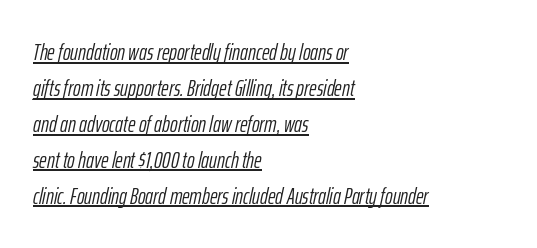
{"italic": "yes", "lean": "right", "slant_degrees": 12, "bold": "no", "underline": "yes", "align": "left", "line_spacing": "normal", "line_spacing_ratio": 1.56, "letter_spacing": "normal", "letter_spacing_em": 0.0, "glyph_px": 23}
